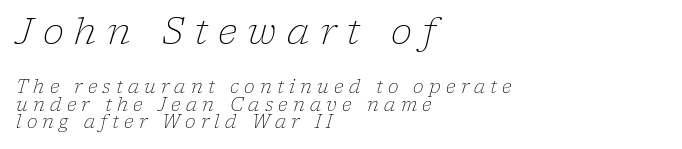
The image shows 36 px light serif type, italic (leaning right); set left-aligned, tight line spacing (0.96x), unusually wide letter spacing (+0.29 em), not underlined; the first (top) block is 2.0x larger; low stroke contrast and a medium x-height.
